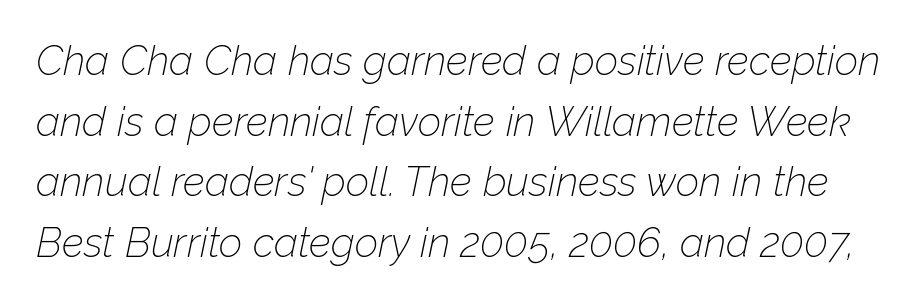
Nobody drew a line under any word here. Letters have the restrained weight of plain body copy at most. Vertically, the passage feels balanced, rows spaced as you'd expect. The glyphs look as if they've been sheared to an angle. Between one letter and the next there's only the usual sliver of space. Proportional: the letters do not fall into vertical columns.
